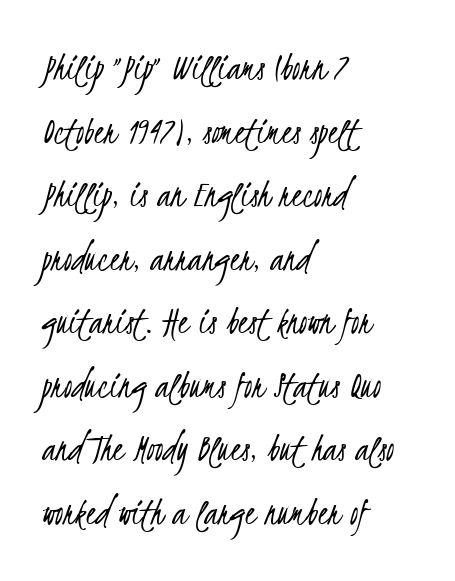
Varying glyph widths throughout — classic text-font behaviour. Leading matches the norm, producing a regular column. The string is rendered with underlining switched off. Each stroke keeps to a modest, everyday thickness or less. Horizontally, the lines are justified to the leading edge only.
